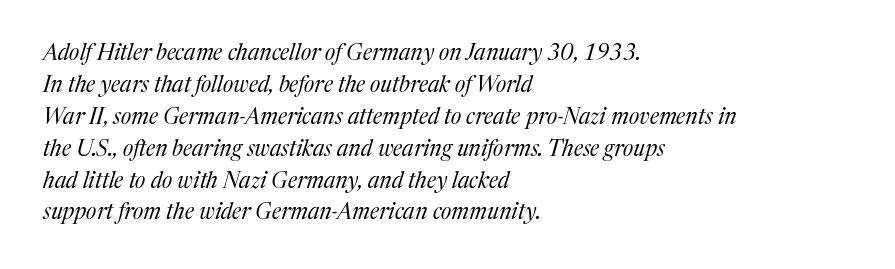
The image shows 22 px text type, italic (leaning right); set left-aligned, normal line spacing (1.45x), normal letter spacing, not underlined.
